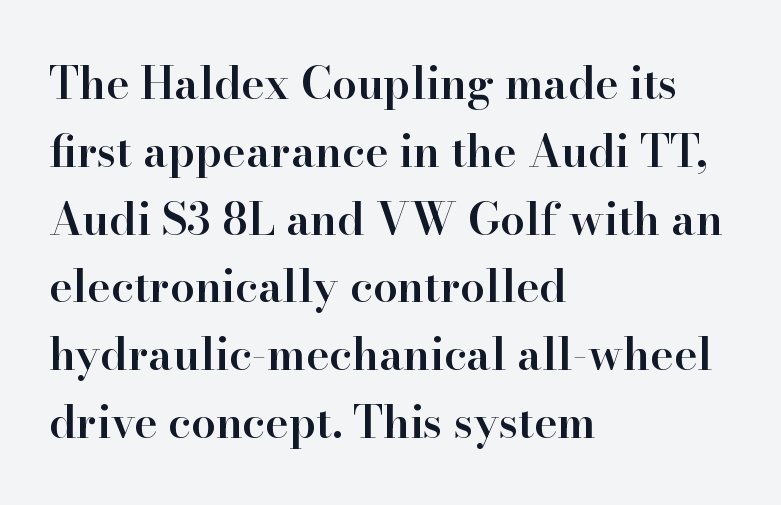
The image shows 44 px semibold serif type, upright; set left-aligned, normal line spacing (1.54x), normal letter spacing, not underlined; high stroke contrast and a small x-height.
